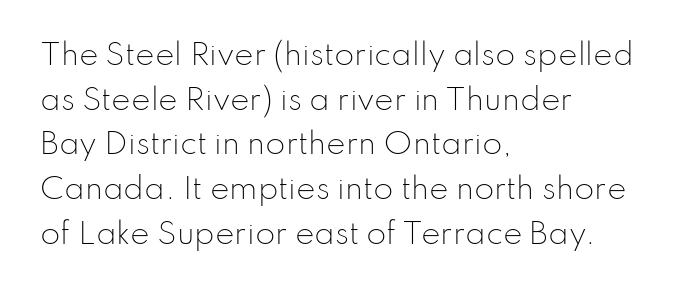
The image shows 29 px light sans-serif type, upright; set left-aligned, normal line spacing (1.54x), normal letter spacing, not underlined; low stroke contrast and a small x-height.
